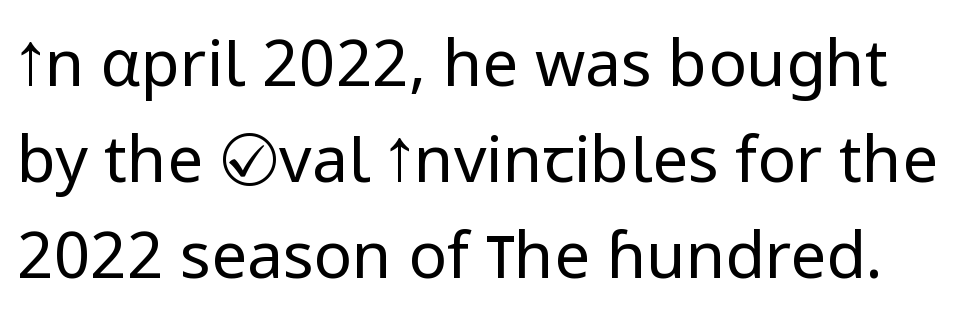
If you drew a line through each stem, it would be perfectly vertical. Vertically, the passage feels balanced, rows spaced as you'd expect. Standard letterfit; no display-style spreading of the glyphs. Glance below the letters and you will spot only blank space.
